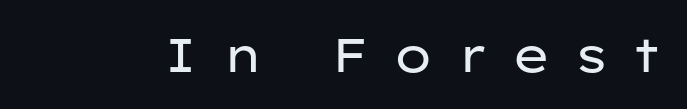
{"serif": "no", "italic": "no", "bold": "no", "weight": "regular", "width": "wide", "stroke_contrast": "low", "x_height": "medium", "monospaced": "no", "underline": "no", "letter_spacing": "wide", "letter_spacing_em": 0.5, "glyph_px": 47}
